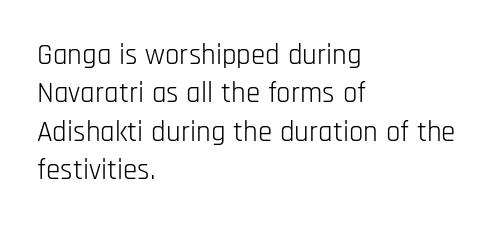
Q: Is the text bold? A: No.
Q: Is the text italic (slanted)? A: No, it is upright.
Q: Is the typeface a serif or a sans-serif typeface? A: Sans-serif.
Q: Is the text underlined? A: No.
Q: How is the paragraph aligned? A: Left-aligned.
Q: Is the spacing between letters normal or unusually wide? A: Normal.
Q: Is the spacing between lines tight, normal or loose? A: Normal.
Q: Width (condensed, normal, or wide)? A: Condensed.
Q: Stroke contrast? A: Low.
Q: x-height? A: Large.
Q: Monospaced? A: No.
